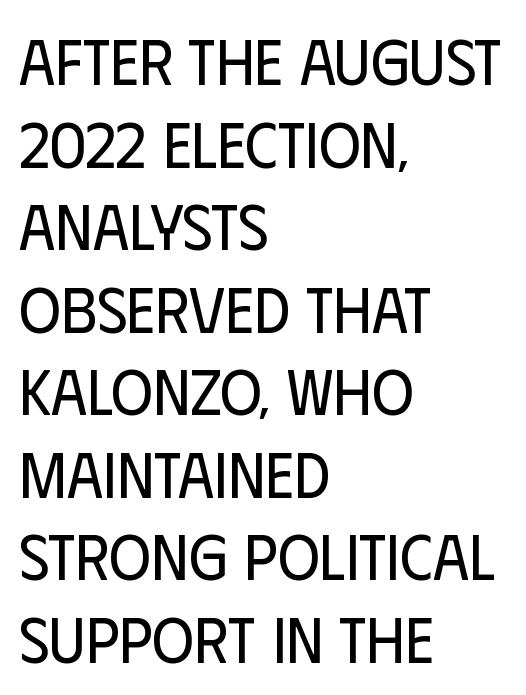
Horizontally, the lines are justified to the leading edge only. In terms of letterform style, serifs are entirely absent. Every character sits straight up, as roman type does. Looks like regular typesetting: each glyph gets only the width it needs.
